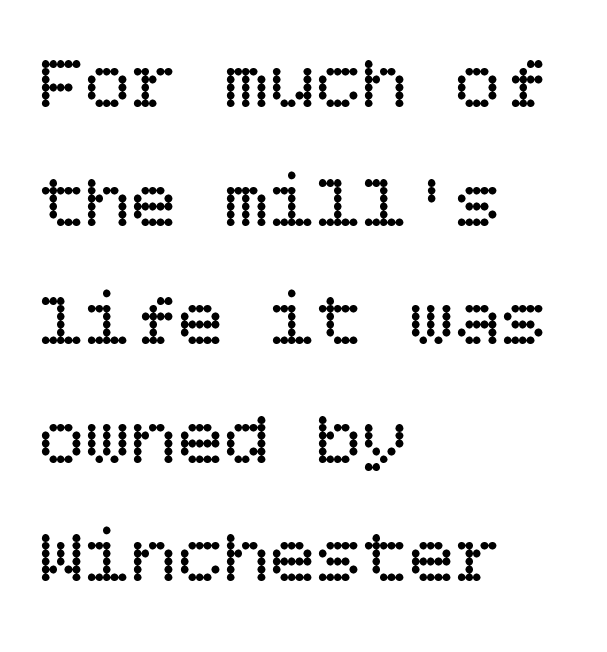
{"italic": "no", "bold": "no", "weight": "regular", "width": "normal", "stroke_contrast": "low", "x_height": "large", "underline": "no", "align": "left", "line_spacing": "normal", "line_spacing_ratio": 1.54, "letter_spacing": "normal", "letter_spacing_em": 0.0, "glyph_px": 77}
